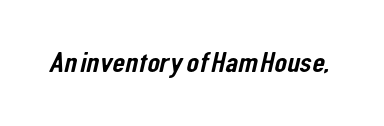
{"serif": "no", "width": "condensed", "stroke_contrast": "low", "x_height": "medium", "monospaced": "no", "underline": "no", "letter_spacing": "normal", "letter_spacing_em": 0.0, "glyph_px": 29}
